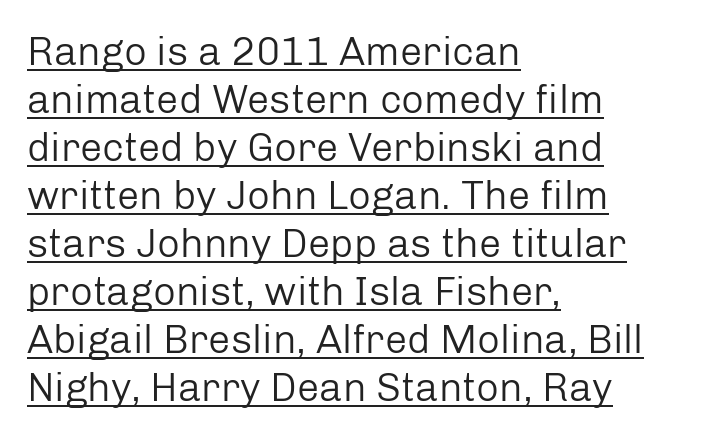
{"serif": "no", "italic": "no", "bold": "no", "weight": "regular", "width": "normal", "stroke_contrast": "low", "x_height": "medium", "monospaced": "no", "underline": "yes", "align": "left", "line_spacing_ratio": 1.2, "letter_spacing": "normal", "letter_spacing_em": 0.0, "glyph_px": 40}
